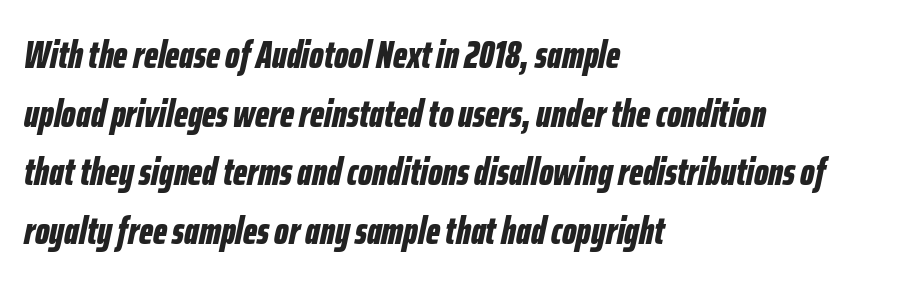
The image shows 38 px bold, condensed type, italic (leaning right); set left-aligned, normal line spacing (1.54x), normal letter spacing, not underlined; low stroke contrast and a medium x-height.
